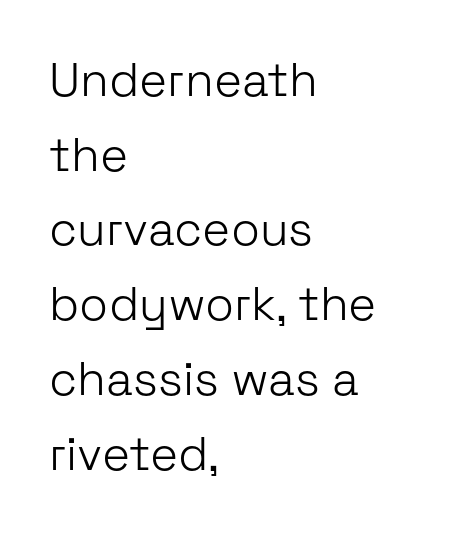
Rendered with straight, roman letterforms. Are there feet on the stems? There aren't — it's a sans. The typeface has the unassuming heft of standard copy or less. The rendering keeps characters at their native spacing. The passage shown is typed in a proportional face where columns would drift. Only glyphs here, with clear space below each row.
